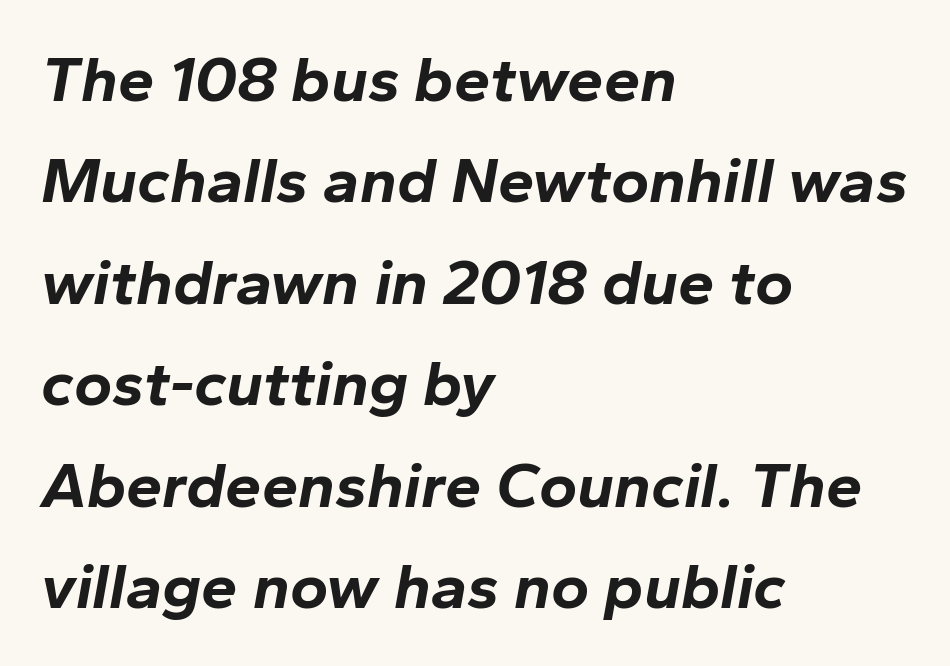
The image shows 65 px bold type, italic (leaning right); set left-aligned, normal line spacing (1.56x), normal letter spacing, not underlined; low stroke contrast and a medium x-height.
